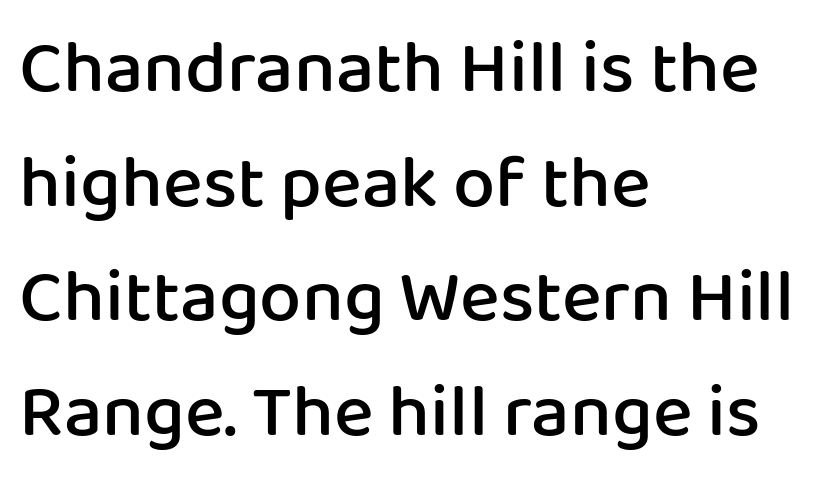
You can tell it's not italic because the verticals are truly vertical. Here the designer chose a conventional face with non-uniform glyph widths. The area under the type is left untouched. Each letter's strokes conclude bluntly, with no projecting serifs. Compared with typical body copy, the letter spacing here is the same.
